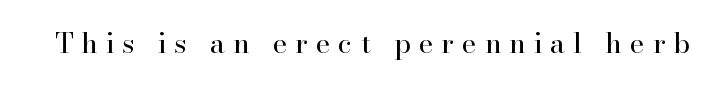
{"serif": "yes", "italic": "no", "bold": "no", "weight": "regular", "width": "normal", "stroke_contrast": "high", "x_height": "small", "monospaced": "no", "underline": "no", "letter_spacing": "wide", "letter_spacing_em": 0.29, "glyph_px": 28}
